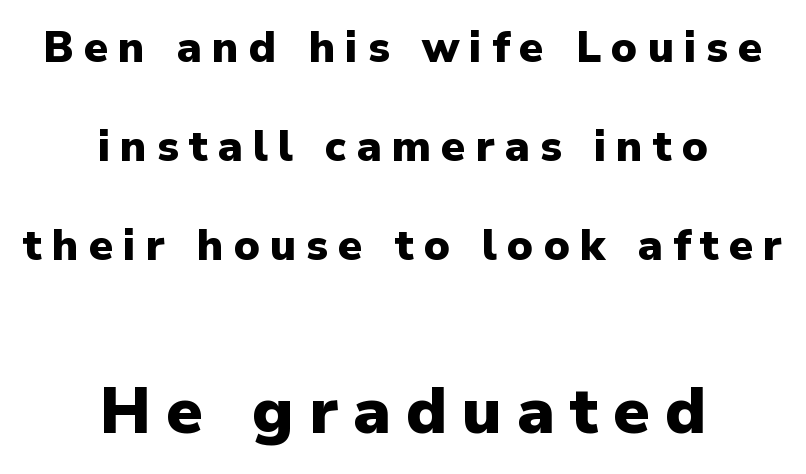
Look at the tracking — it's clearly loosened, letters drifting apart. Set as a true bold cut, around the 700 mark. You can tell from the bare stems that sans-serif type was used. Larger block? The one below; the one above is distinctly smaller.
